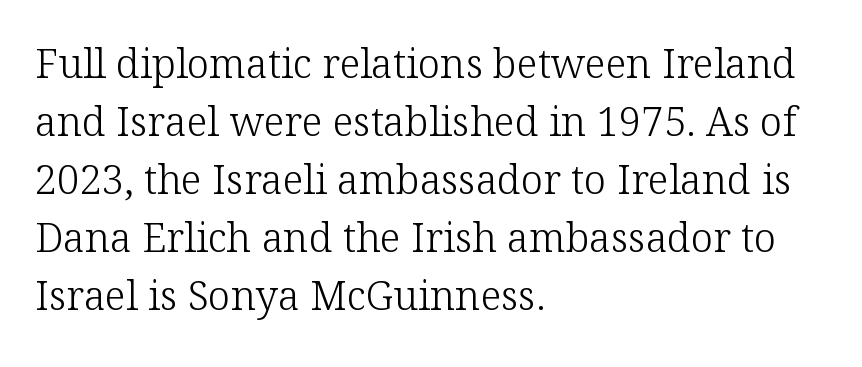
The image shows 40 px light serif type, upright; set left-aligned, normal line spacing (1.45x), normal letter spacing, not underlined; low stroke contrast and a medium x-height.
